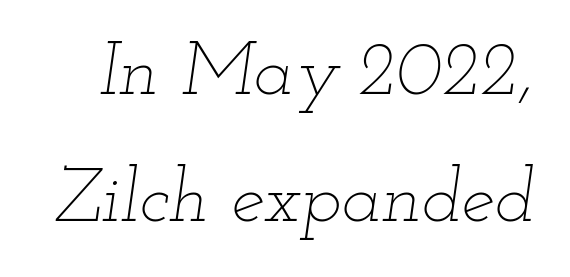
Varying glyph widths throughout — classic text-font behaviour. Does the leading feel generous? No, just average. The line texture is even and compact thanks to regular tracking. Weight: in the light-to-regular range. The baseline area is clear. You can tell it's italic because the verticals aren't actually vertical.
